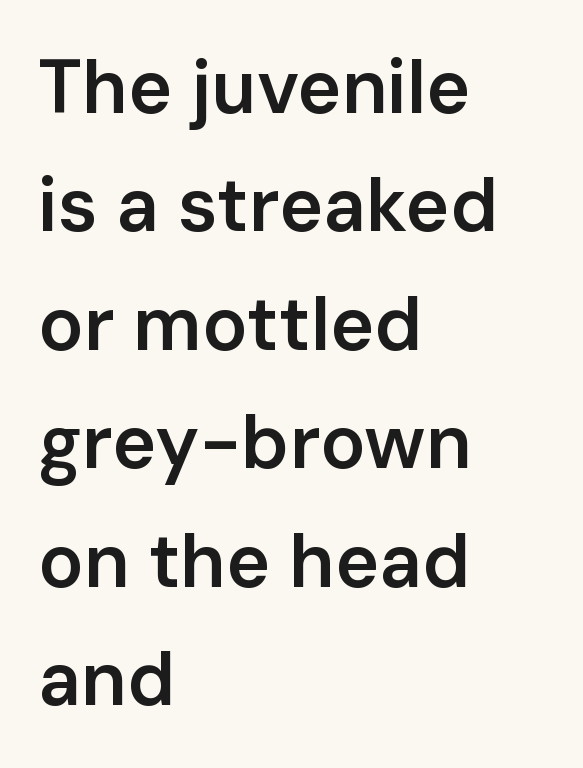
Q: Is the text bold? A: Semi-bold.
Q: Is the text italic (slanted)? A: No, it is upright.
Q: Is the typeface a serif or a sans-serif typeface? A: Sans-serif.
Q: Is the text underlined? A: No.
Q: How is the paragraph aligned? A: Left-aligned.
Q: Is the spacing between letters normal or unusually wide? A: Normal.
Q: Is the spacing between lines tight, normal or loose? A: Normal.
Q: Width (condensed, normal, or wide)? A: Normal.
Q: Stroke contrast? A: Low.
Q: x-height? A: Medium.
Q: Monospaced? A: No.
